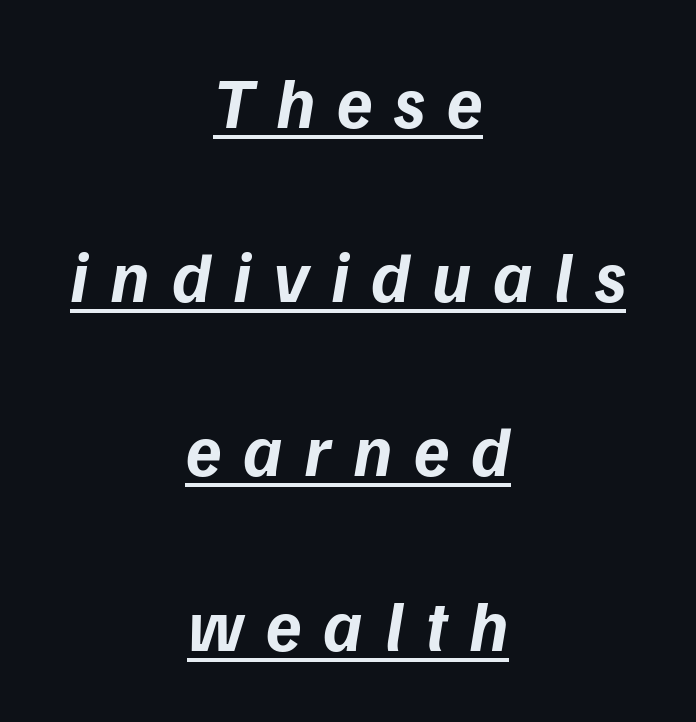
The image shows 72 px bold type, italic (leaning right); set centered, loose line spacing (2.42x), unusually wide letter spacing (+0.3 em), underlined; low stroke contrast and a medium x-height.
